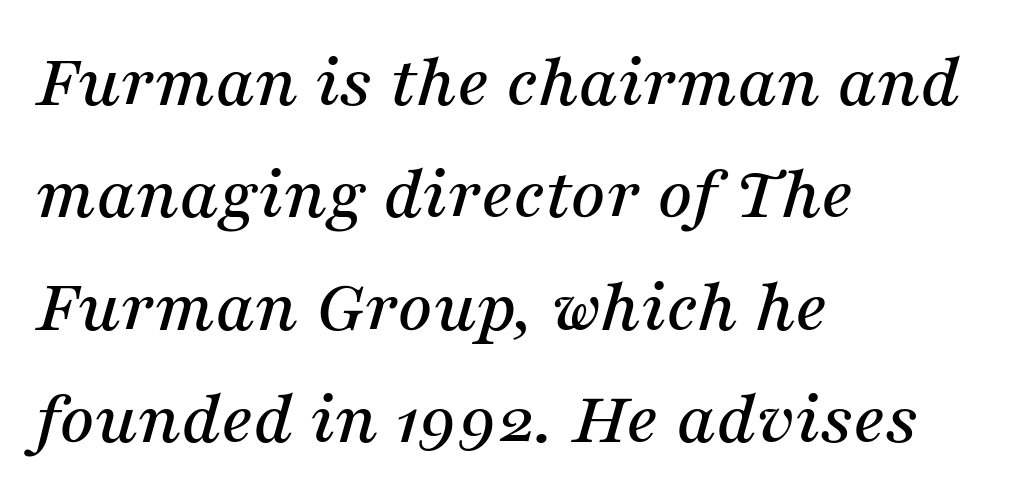
Q: Is the text italic (slanted)? A: Yes, it leans right by about 16 degrees.
Q: Is the typeface a serif or a sans-serif typeface? A: Serif.
Q: Is the text underlined? A: No.
Q: How is the paragraph aligned? A: Left-aligned.
Q: Is the spacing between letters normal or unusually wide? A: Normal.
Q: Is the spacing between lines tight, normal or loose? A: Normal.
Q: Width (condensed, normal, or wide)? A: Normal.
Q: Stroke contrast? A: Medium.
Q: x-height? A: Medium.
Q: Monospaced? A: No.
